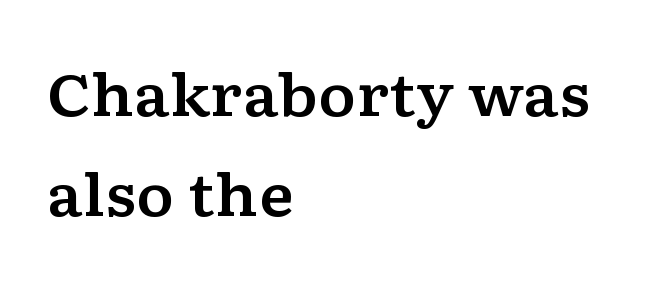
Honestly, the letter spacing is just normal — you wouldn't notice it. Varying glyph widths throughout — classic text-font behaviour. Visually the block forms a straight wall on the left and a jagged coastline on the right. Clear beneath every line of the passage. A typesetter would label this face a serif.
